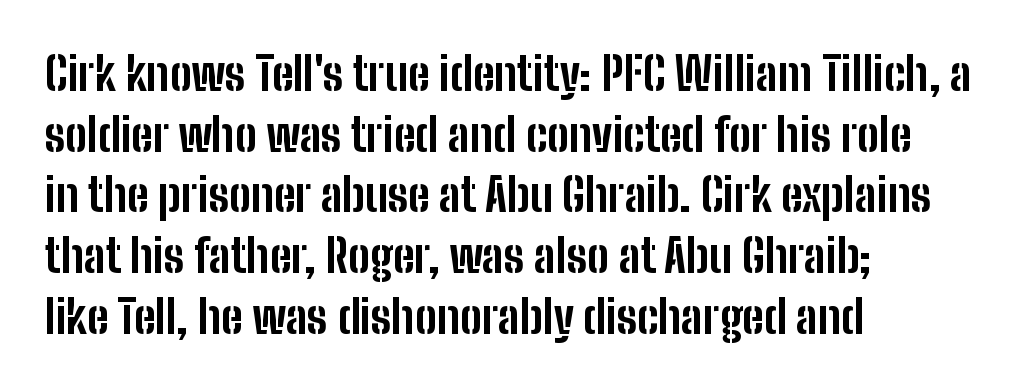
The image shows 46 px bold, condensed sans-serif type, upright; set left-aligned, normal line spacing (1.32x), normal letter spacing, not underlined; low stroke contrast and a medium x-height.
